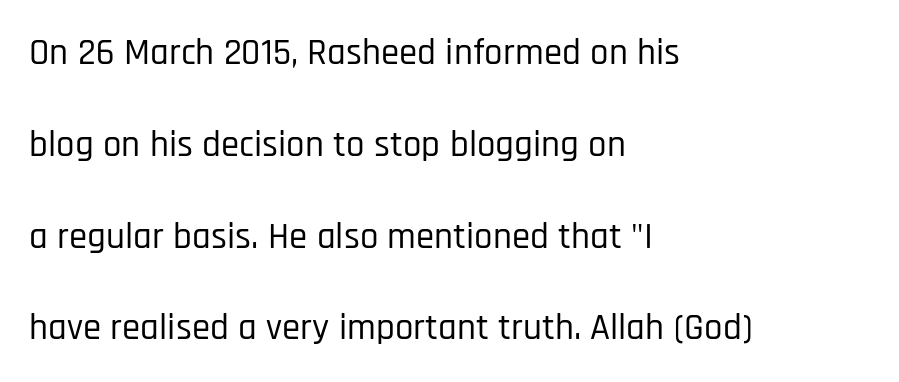
The image shows 37 px condensed sans-serif type, upright; set left-aligned, loose line spacing (2.48x), normal letter spacing, not underlined; low stroke contrast and a large x-height.
